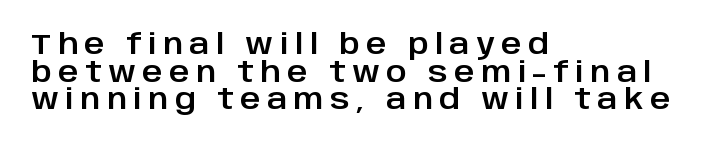
Q: Is the text italic (slanted)? A: No, it is upright.
Q: Is the typeface a serif or a sans-serif typeface? A: Sans-serif.
Q: Is the text underlined? A: No.
Q: How is the paragraph aligned? A: Left-aligned.
Q: Is the spacing between letters normal or unusually wide? A: Unusually wide.
Q: Is the spacing between lines tight, normal or loose? A: Tight.
Q: Width (condensed, normal, or wide)? A: Normal.
Q: Stroke contrast? A: Low.
Q: x-height? A: Large.
Q: Monospaced? A: No.
